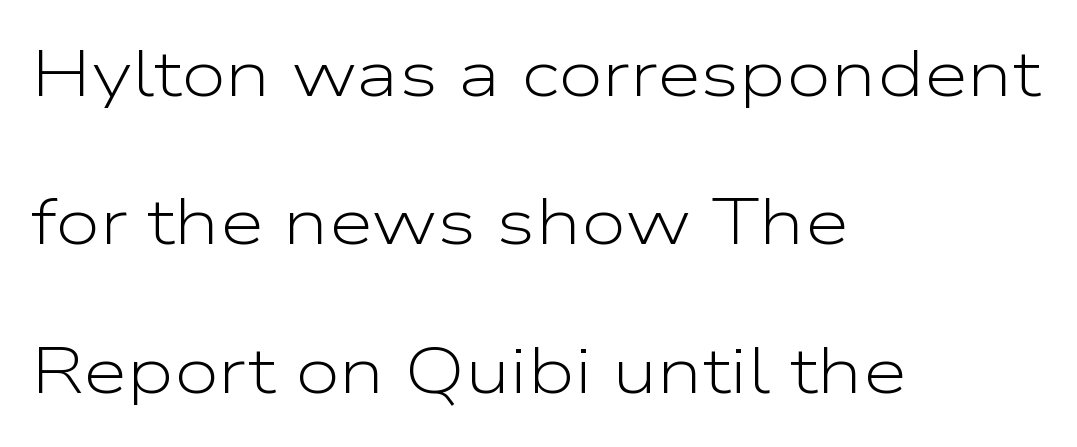
Q: Is the text bold? A: No.
Q: Is the text italic (slanted)? A: No, it is upright.
Q: Is the typeface a serif or a sans-serif typeface? A: Sans-serif.
Q: Is the text underlined? A: No.
Q: How is the paragraph aligned? A: Left-aligned.
Q: Is the spacing between letters normal or unusually wide? A: Normal.
Q: Is the spacing between lines tight, normal or loose? A: Loose.
Q: Width (condensed, normal, or wide)? A: Wide.
Q: Stroke contrast? A: Low.
Q: x-height? A: Medium.
Q: Monospaced? A: No.
